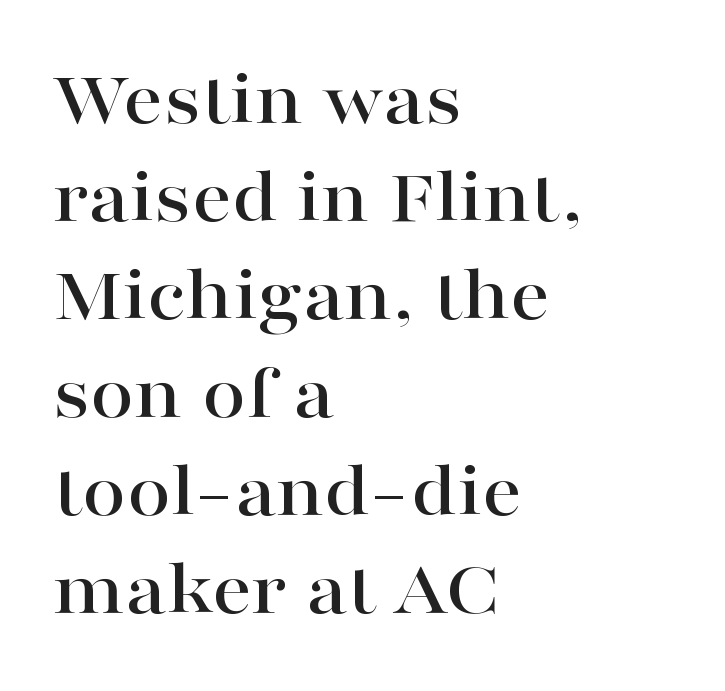
{"serif": "yes", "italic": "no", "width": "wide", "stroke_contrast": "high", "x_height": "medium", "monospaced": "no", "underline": "no", "align": "left", "line_spacing_ratio": 1.24, "letter_spacing": "normal", "letter_spacing_em": 0.0, "glyph_px": 79}
